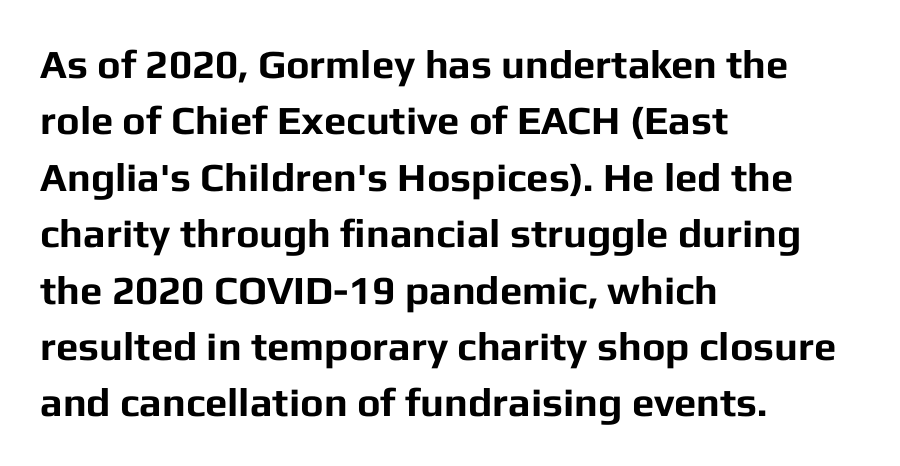
Q: Is the text bold? A: Yes.
Q: Is the text italic (slanted)? A: No, it is upright.
Q: Is the typeface a serif or a sans-serif typeface? A: Sans-serif.
Q: Is the text underlined? A: No.
Q: How is the paragraph aligned? A: Left-aligned.
Q: Is the spacing between letters normal or unusually wide? A: Normal.
Q: Is the spacing between lines tight, normal or loose? A: Normal.
Q: Width (condensed, normal, or wide)? A: Normal.
Q: Stroke contrast? A: Low.
Q: x-height? A: Medium.
Q: Monospaced? A: No.
